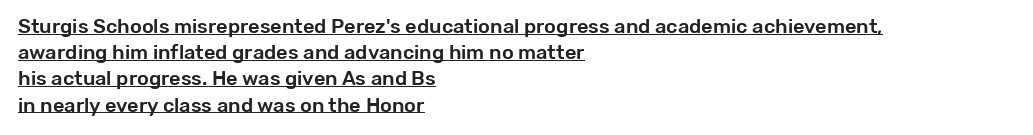
The image shows 20 px text type, upright; set left-aligned, normal line spacing (1.31x), normal letter spacing, underlined.
